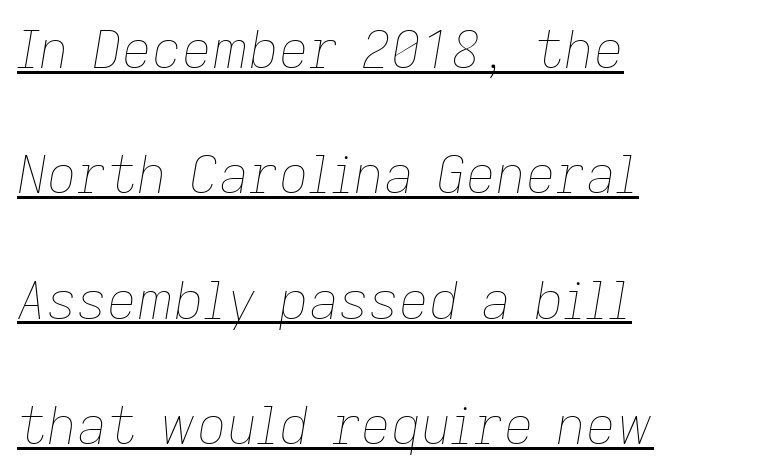
The image shows 52 px thin type, italic (leaning right); set left-aligned, loose line spacing (2.41x), normal letter spacing, underlined; low stroke contrast and a medium x-height.
